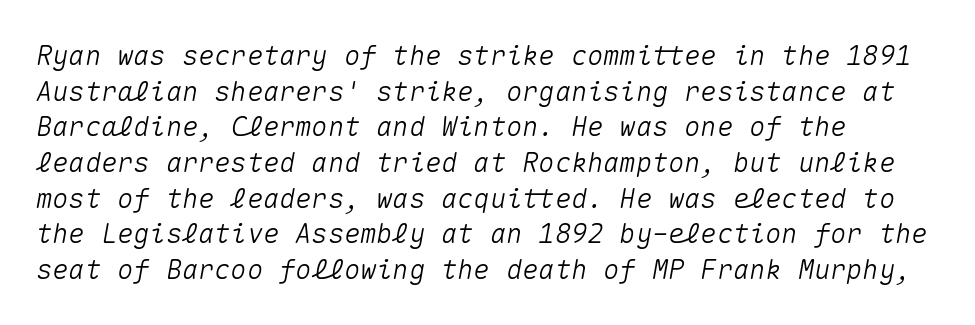
Q: Is the text italic (slanted)? A: Yes, it leans right by about 10 degrees.
Q: Is the text underlined? A: No.
Q: How is the paragraph aligned? A: Left-aligned.
Q: Is the spacing between letters normal or unusually wide? A: Normal.
Q: Is the spacing between lines tight, normal or loose? A: Normal.
